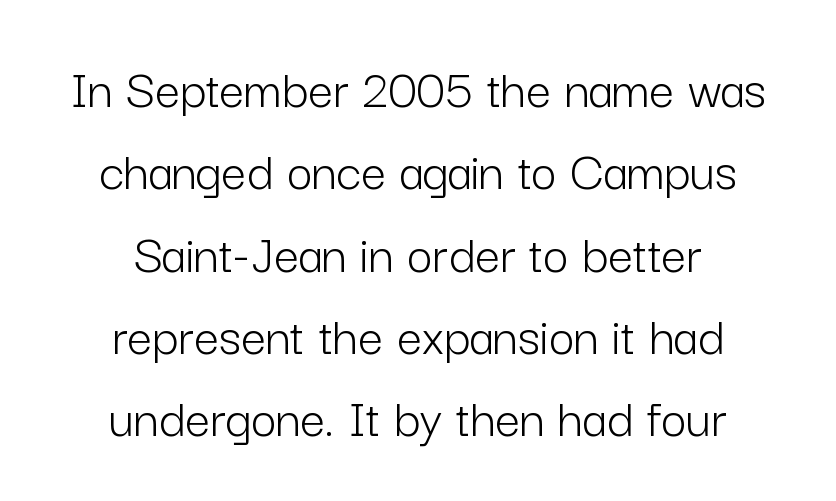
{"serif": "no", "italic": "no", "bold": "no", "weight": "light", "width": "normal", "stroke_contrast": "low", "x_height": "medium", "monospaced": "no", "underline": "no", "align": "center", "line_spacing": "normal", "line_spacing_ratio": 1.47, "letter_spacing": "normal", "letter_spacing_em": 0.0, "glyph_px": 56}
